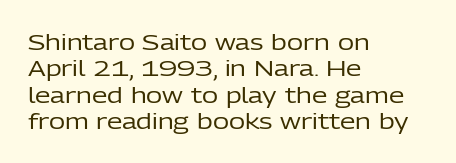
This sample uses an upright cut, with every glyph sitting square on the baseline. Underlining? Definitely not there. Heaviness? Minimal to ordinary, like unemphasized prose. Short note: letters normally spaced. Where is the straight margin? On the left.
